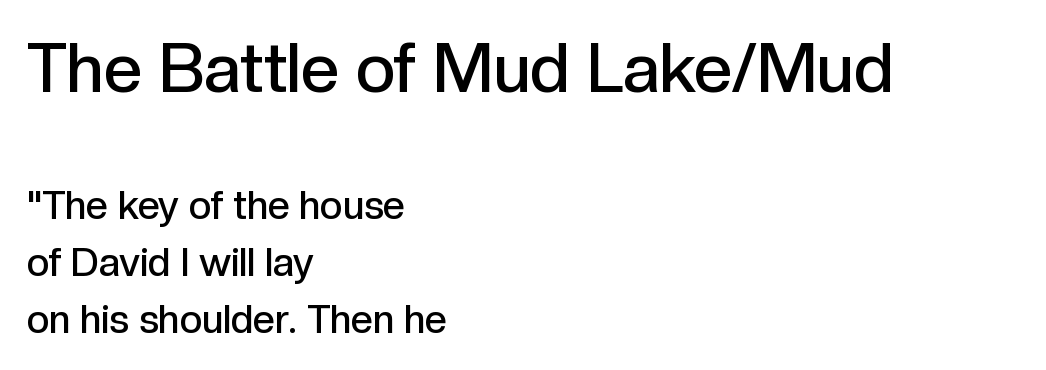
Q: Is the text bold? A: Semi-bold.
Q: Is the text italic (slanted)? A: No, it is upright.
Q: Is the typeface a serif or a sans-serif typeface? A: Sans-serif.
Q: Is the text underlined? A: No.
Q: How is the paragraph aligned? A: Left-aligned.
Q: Is the spacing between letters normal or unusually wide? A: Normal.
Q: Is the spacing between lines tight, normal or loose? A: Normal.
Q: Which block of text is set in a larger size, the first (top) or the second (bottom)? A: The first (top) one.
Q: Width (condensed, normal, or wide)? A: Normal.
Q: x-height? A: Medium.
Q: Monospaced? A: No.
